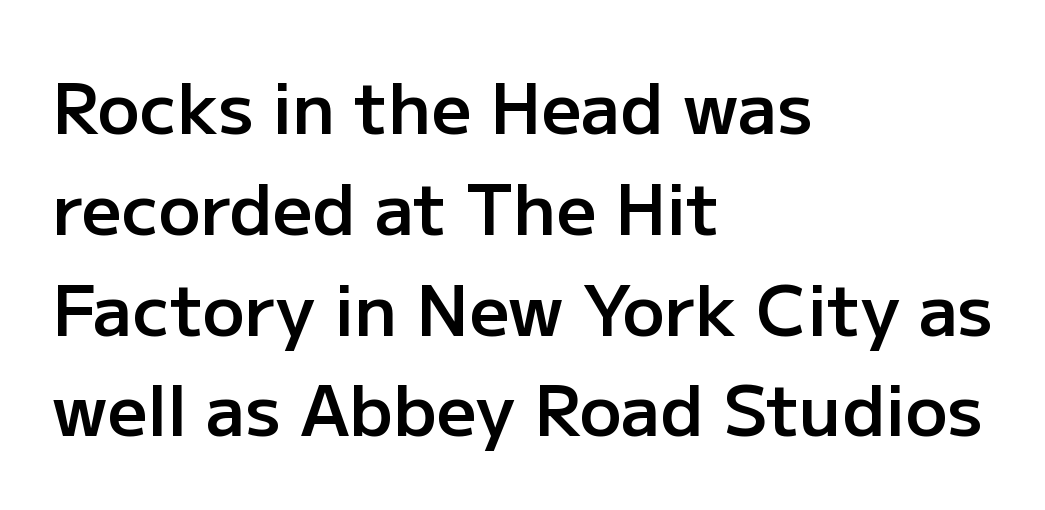
Q: Is the text bold? A: Semi-bold.
Q: Is the text italic (slanted)? A: No, it is upright.
Q: Is the typeface a serif or a sans-serif typeface? A: Sans-serif.
Q: Is the text underlined? A: No.
Q: How is the paragraph aligned? A: Left-aligned.
Q: Is the spacing between letters normal or unusually wide? A: Normal.
Q: Is the spacing between lines tight, normal or loose? A: Normal.
Q: Width (condensed, normal, or wide)? A: Normal.
Q: Stroke contrast? A: Low.
Q: x-height? A: Medium.
Q: Monospaced? A: No.
